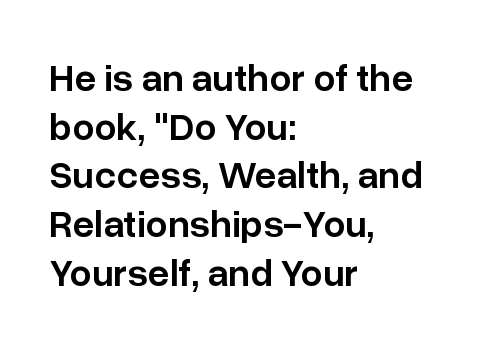
{"serif": "no", "italic": "no", "bold": "semi", "weight": "semibold", "width": "normal", "stroke_contrast": "low", "x_height": "medium", "monospaced": "no", "underline": "no", "align": "left", "line_spacing": "normal", "line_spacing_ratio": 1.25, "letter_spacing": "normal", "letter_spacing_em": 0.0, "glyph_px": 39}
